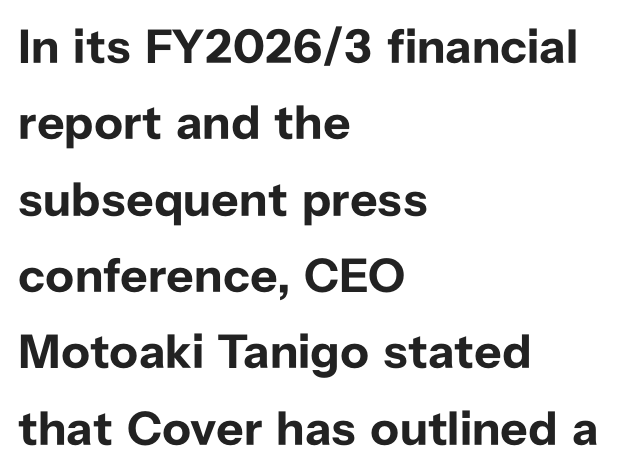
{"serif": "no", "italic": "no", "bold": "yes", "weight": "bold", "width": "normal", "stroke_contrast": "low", "x_height": "medium", "monospaced": "no", "underline": "no", "align": "left", "line_spacing": "normal", "line_spacing_ratio": 1.59, "letter_spacing": "normal", "letter_spacing_em": 0.0, "glyph_px": 48}
